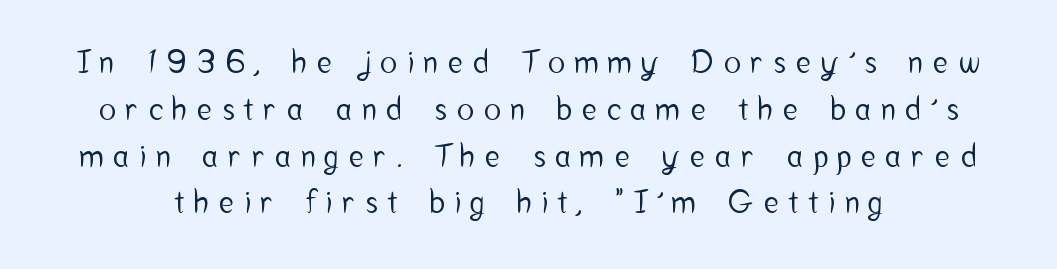
The image shows 31 px condensed sans-serif type, upright; set centered, normal line spacing (1.51x), unusually wide letter spacing (+0.34 em), not underlined; low stroke contrast and a medium x-height.
